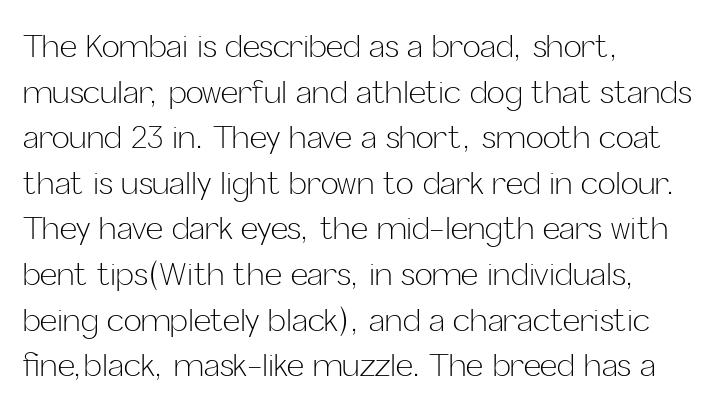
{"serif": "no", "italic": "no", "bold": "no", "weight": "light", "width": "normal", "stroke_contrast": "low", "x_height": "medium", "monospaced": "no", "underline": "no", "align": "left", "line_spacing": "normal", "line_spacing_ratio": 1.52, "letter_spacing": "normal", "letter_spacing_em": 0.0, "glyph_px": 30}
